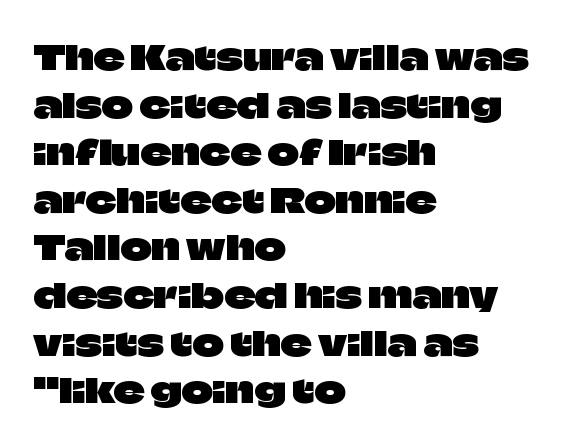
{"serif": "no", "italic": "no", "width": "normal", "stroke_contrast": "low", "x_height": "large", "monospaced": "no", "underline": "no", "align": "left", "line_spacing": "normal", "line_spacing_ratio": 1.4, "letter_spacing": "normal", "letter_spacing_em": 0.0, "glyph_px": 34}
